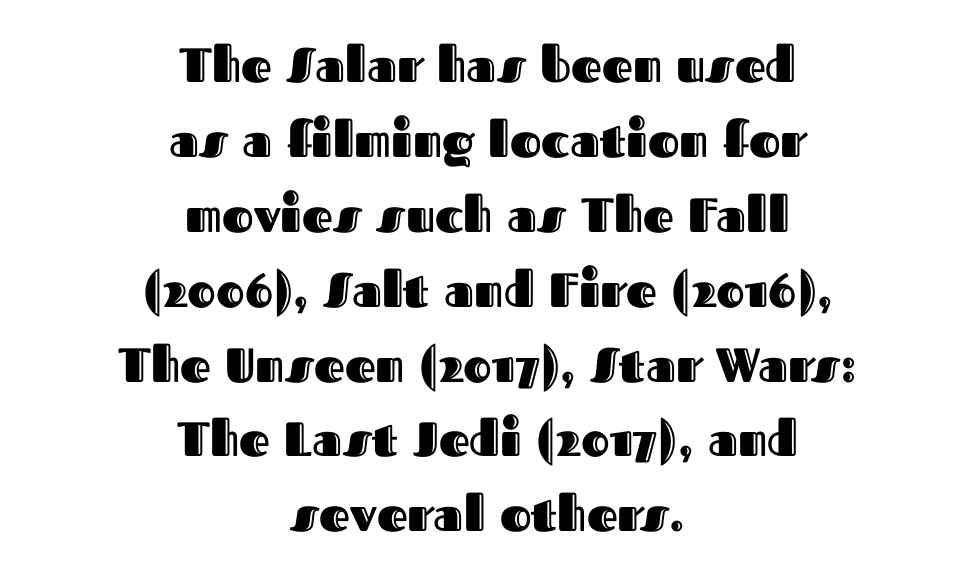
{"italic": "no", "width": "normal", "x_height": "medium", "monospaced": "no", "underline": "no", "align": "center", "line_spacing": "normal", "line_spacing_ratio": 1.56, "letter_spacing": "normal", "letter_spacing_em": 0.0, "glyph_px": 48}
